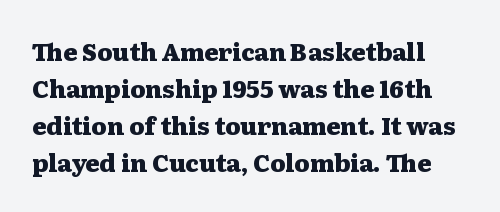
{"italic": "no", "bold": "yes", "underline": "no", "line_spacing": "normal", "line_spacing_ratio": 1.54, "letter_spacing": "normal", "letter_spacing_em": 0.0, "glyph_px": 24}
